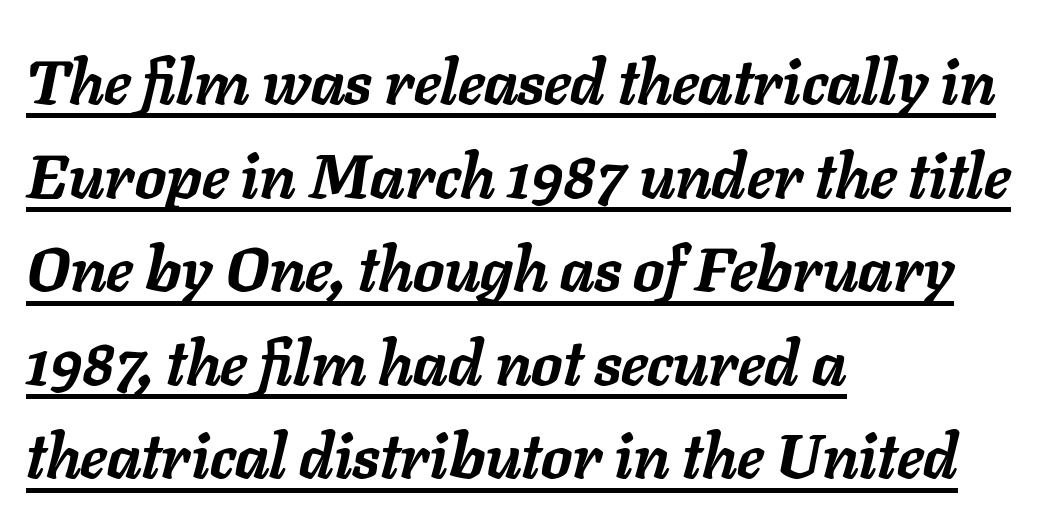
Q: Is the text bold? A: Yes.
Q: Is the text italic (slanted)? A: Yes, it leans right by about 11 degrees.
Q: Is the text underlined? A: Yes.
Q: How is the paragraph aligned? A: Left-aligned.
Q: Is the spacing between letters normal or unusually wide? A: Normal.
Q: Is the spacing between lines tight, normal or loose? A: Normal.
Q: Width (condensed, normal, or wide)? A: Normal.
Q: Stroke contrast? A: Low.
Q: x-height? A: Medium.
Q: Monospaced? A: No.
